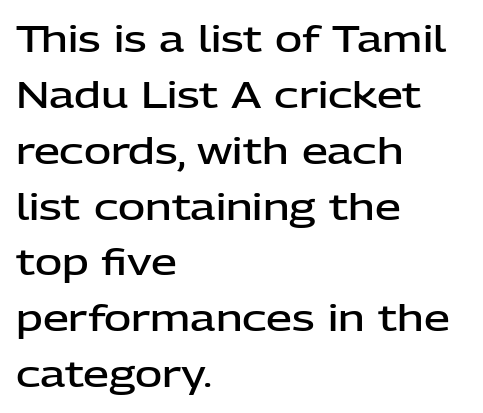
The face used here is proportionally spaced, like ordinary book or web type. Grotesque or geometric, the face here clearly has no serifs. In terms of weight, the rendering is demibold, just under bold. The paragraph shown leans on its left margin. The letters sit at their default tracking, neither squeezed nor spread.
